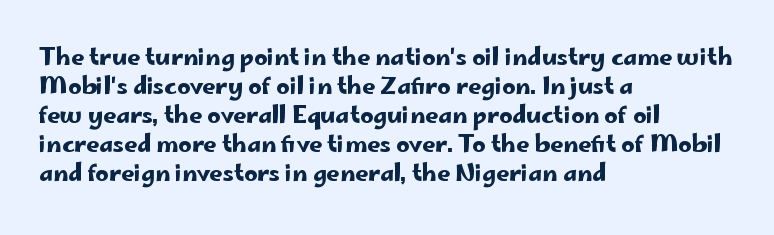
Posture: straight, roman, zero tilt. The passage shown is not underscored anywhere. The rendering anchors every line to the left-hand side. The gaps between neighbouring characters are ordinary and unremarkable.
